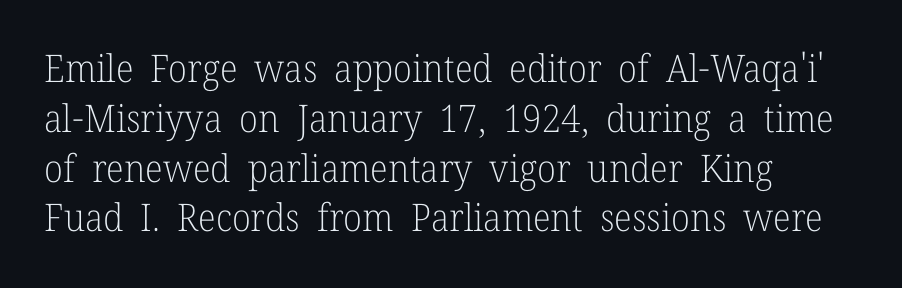
In terms of letterform style, serifs are clearly present. The passage is arranged the way most books set body copy — flush left. Nope, not italic — everything's standing straight. Weight class: somewhere from thin through regular. Beneath every word, the page is bare. Do the characters align in a grid? No, the font is proportional.
